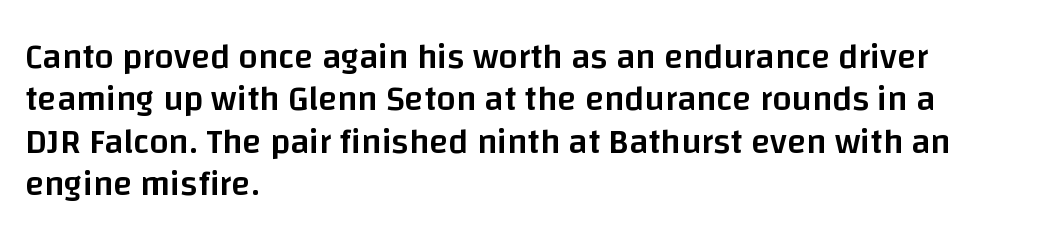
{"serif": "no", "italic": "no", "bold": "semi", "weight": "semibold", "width": "normal", "stroke_contrast": "low", "x_height": "large", "monospaced": "no", "underline": "no", "align": "left", "line_spacing_ratio": 1.21, "letter_spacing": "normal", "letter_spacing_em": 0.0, "glyph_px": 35}
